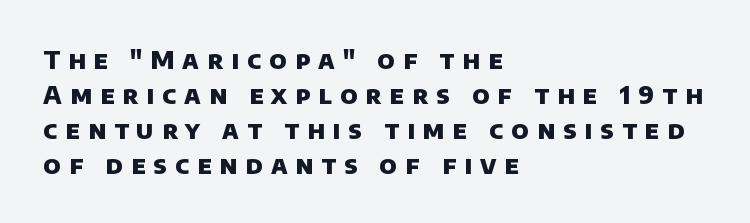
Q: Is the text bold? A: Yes.
Q: Is the text underlined? A: No.
Q: How is the paragraph aligned? A: Left-aligned.
Q: Is the spacing between letters normal or unusually wide? A: Unusually wide.
Q: Is the spacing between lines tight, normal or loose? A: Normal.
